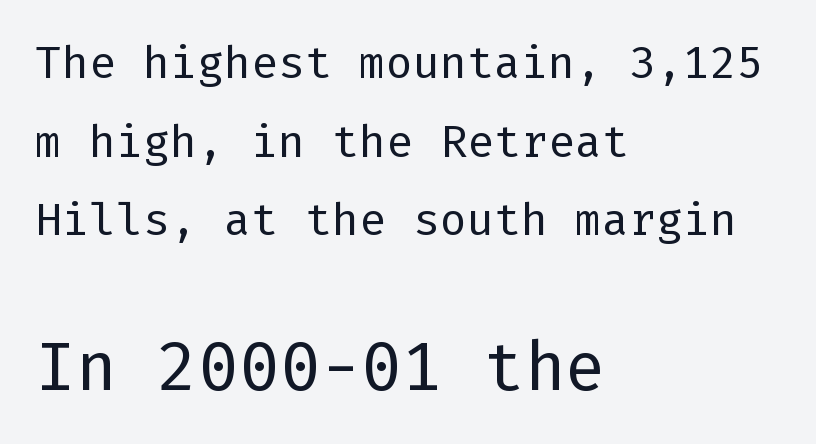
{"serif": "no", "italic": "no", "bold": "no", "weight": "regular", "width": "normal", "stroke_contrast": "low", "x_height": "medium", "underline": "no", "align": "left", "line_spacing_ratio": 1.75, "letter_spacing": "normal", "letter_spacing_em": 0.0, "larger_block": "second", "size_ratio": 1.51, "glyph_px": 68}
